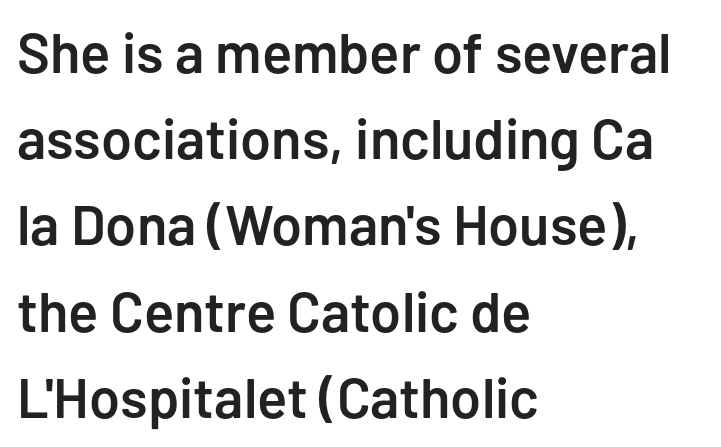
Q: Is the text bold? A: Semi-bold.
Q: Is the text italic (slanted)? A: No, it is upright.
Q: Is the typeface a serif or a sans-serif typeface? A: Sans-serif.
Q: Is the text underlined? A: No.
Q: How is the paragraph aligned? A: Left-aligned.
Q: Is the spacing between letters normal or unusually wide? A: Normal.
Q: Is the spacing between lines tight, normal or loose? A: Normal.
Q: Width (condensed, normal, or wide)? A: Normal.
Q: Stroke contrast? A: Low.
Q: x-height? A: Medium.
Q: Monospaced? A: No.
